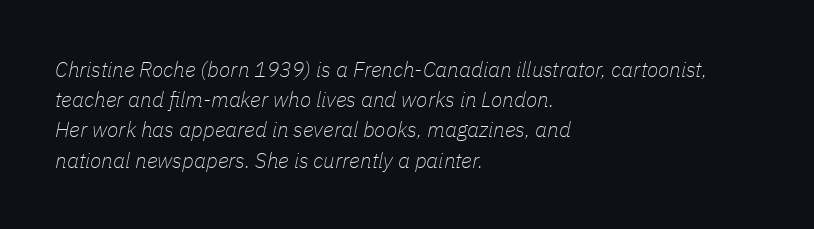
The image shows 21 px text type, italic (leaning right); set left-aligned, normal line spacing (1.44x), normal letter spacing, not underlined.
